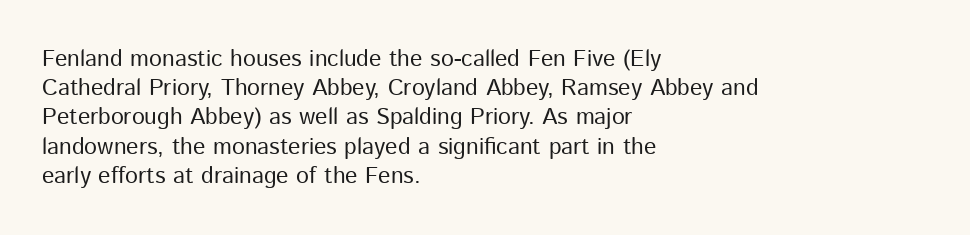
{"italic": "no", "bold": "no", "underline": "no", "align": "left", "line_spacing": "normal", "line_spacing_ratio": 1.27, "letter_spacing": "normal", "letter_spacing_em": 0.0, "glyph_px": 23}
